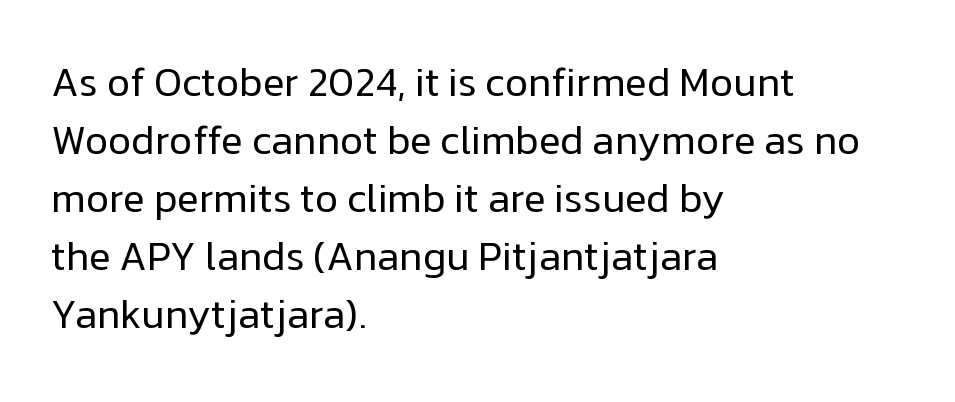
The compositor pushed each line to the left boundary. Character widths vary here, with narrow letters taking less room than wide ones. Designer's note — italics off, roman on. Each letter's strokes conclude bluntly, with no projecting serifs. The characters are drawn with everyday or finer stroke widths.
